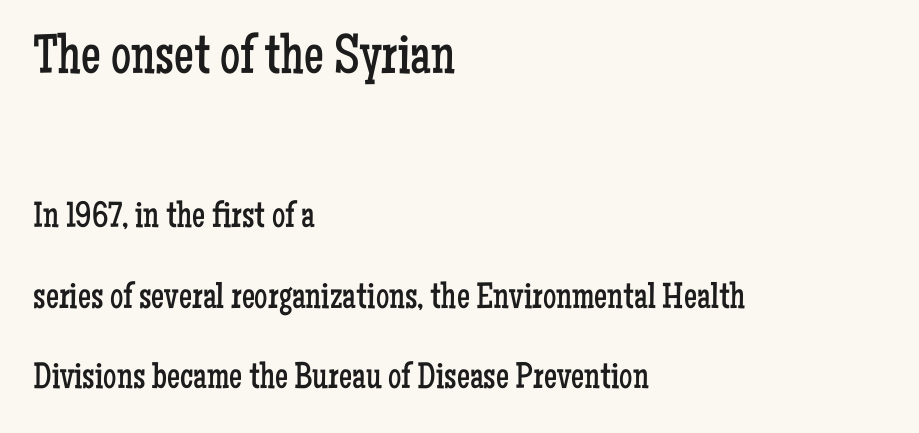
{"serif": "yes", "italic": "no", "bold": "no", "weight": "regular", "width": "condensed", "stroke_contrast": "low", "x_height": "medium", "monospaced": "no", "underline": "no", "align": "left", "line_spacing": "loose", "line_spacing_ratio": 2.18, "letter_spacing": "normal", "letter_spacing_em": 0.0, "larger_block": "first", "size_ratio": 1.51, "glyph_px": 56}
